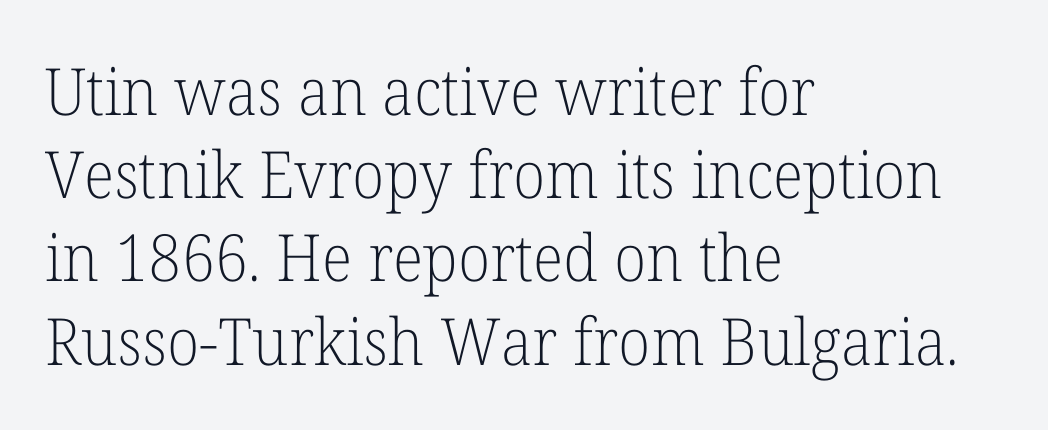
Q: Is the text bold? A: No.
Q: Is the text italic (slanted)? A: No, it is upright.
Q: Is the typeface a serif or a sans-serif typeface? A: Serif.
Q: Is the text underlined? A: No.
Q: How is the paragraph aligned? A: Left-aligned.
Q: Is the spacing between letters normal or unusually wide? A: Normal.
Q: Is the spacing between lines tight, normal or loose? A: Normal.
Q: Width (condensed, normal, or wide)? A: Normal.
Q: Stroke contrast? A: Low.
Q: x-height? A: Medium.
Q: Monospaced? A: No.
